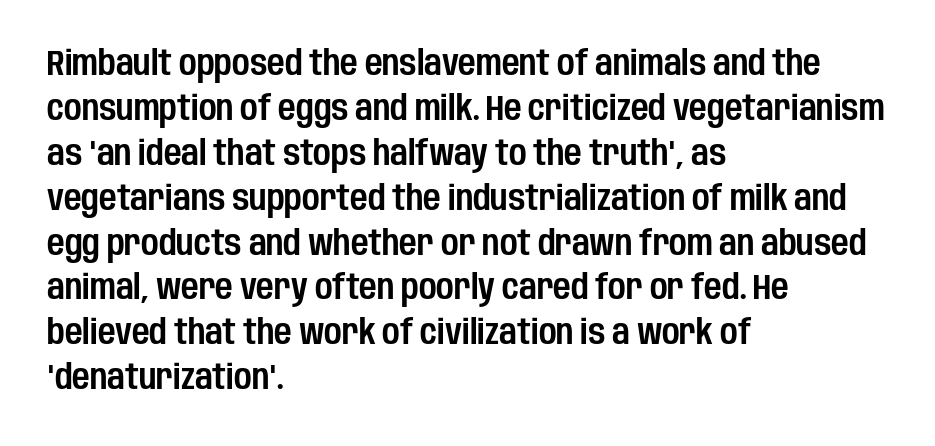
{"serif": "no", "italic": "no", "width": "condensed", "stroke_contrast": "low", "x_height": "large", "monospaced": "no", "underline": "no", "align": "left", "line_spacing": "normal", "line_spacing_ratio": 1.32, "letter_spacing": "normal", "letter_spacing_em": 0.0, "glyph_px": 34}
